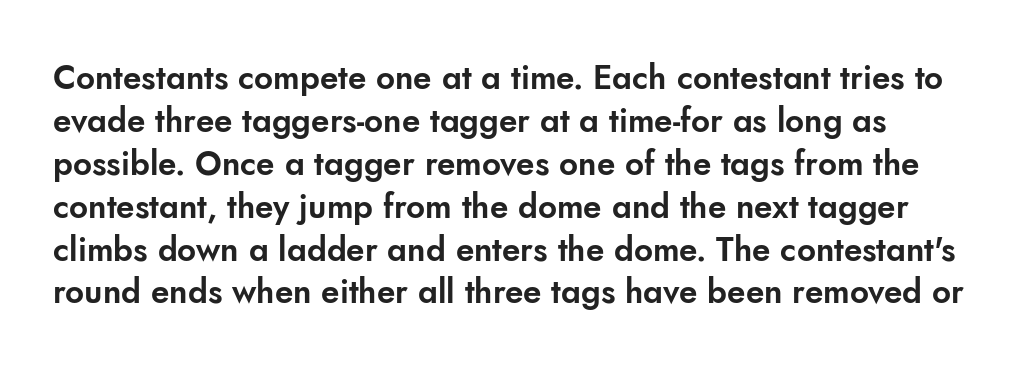
The image shows 33 px sans-serif type, upright; set normal line spacing (1.3x), normal letter spacing, not underlined; low stroke contrast and a small x-height.
